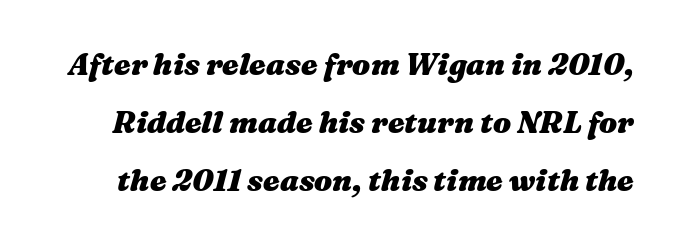
The passage shown has conventional tracking throughout. This rendering features lettering with no underline. Compared with typical paragraphs, the rows here are farther apart. Look at the stroke-to-counter ratio: heavy, a bold. The glyphs look as if they've been sheared to an angle.
